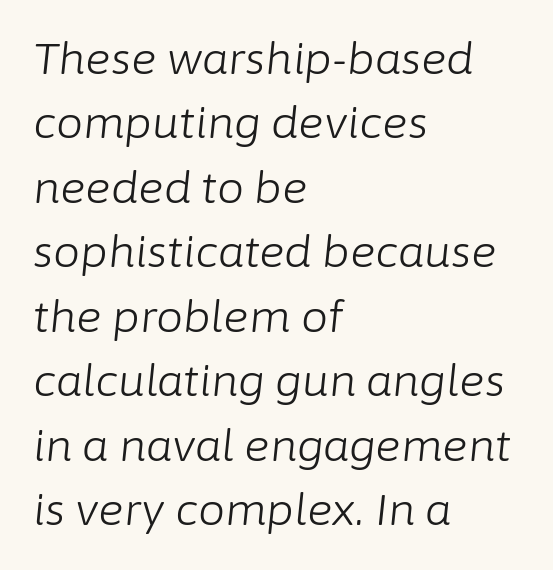
The image shows 43 px light type, italic (leaning right); set left-aligned, normal line spacing (1.5x), normal letter spacing, not underlined; low stroke contrast and a medium x-height.
